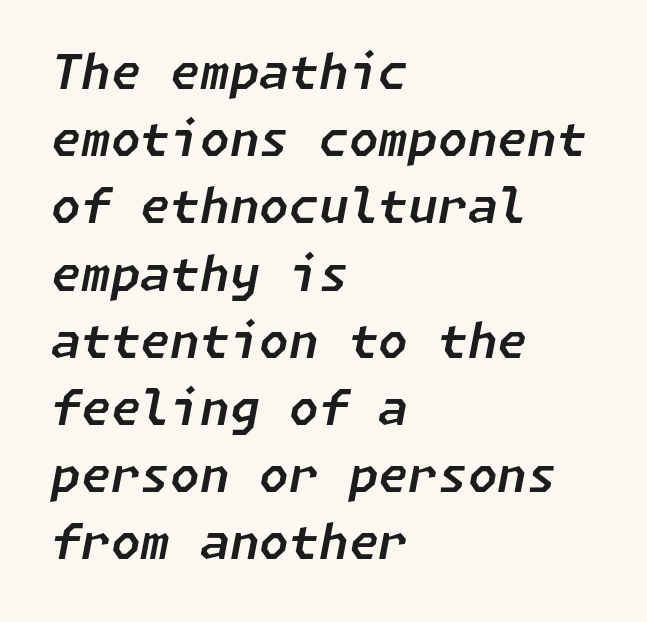
Q: Is the text italic (slanted)? A: Yes, it leans right by about 11 degrees.
Q: Is the text underlined? A: No.
Q: How is the paragraph aligned? A: Left-aligned.
Q: Is the spacing between letters normal or unusually wide? A: Normal.
Q: Is the spacing between lines tight, normal or loose? A: Normal.
Q: Width (condensed, normal, or wide)? A: Normal.
Q: Stroke contrast? A: Low.
Q: x-height? A: Medium.
